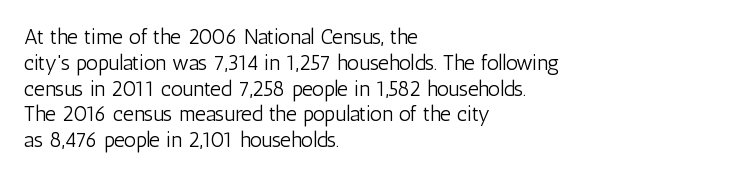
The image shows 21 px text type, upright; set left-aligned, line spacing 1.23x, normal letter spacing, not underlined.
